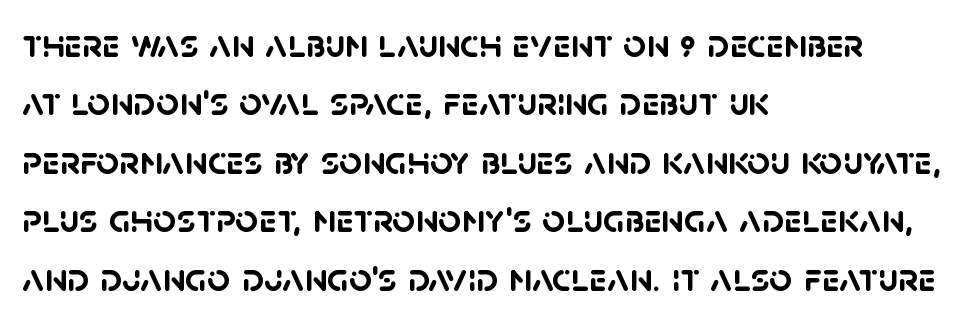
The image shows 40 px semibold sans-serif type; set left-aligned, normal line spacing (1.46x), normal letter spacing, not underlined; low stroke contrast and a large x-height.
